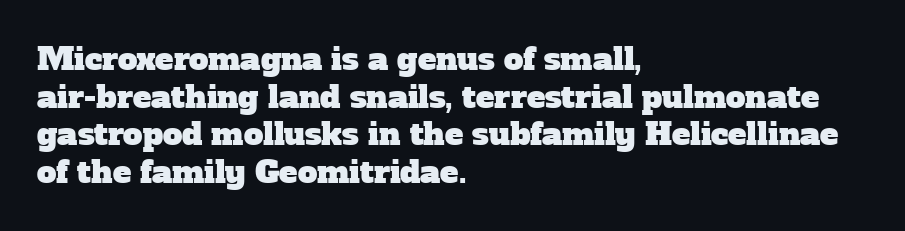
To sum up the face: it has serifs. Spacing verdict: proportional, widths tailored to each character. The typesetter chose a ragged-right arrangement here. Nothing unusual about the tracking: characters are spaced as the font intends. Quick note: underline off.
